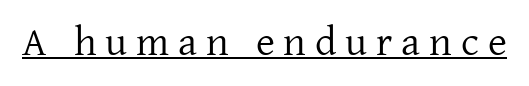
It's the straight-up-and-down kind of type. This is underlined copy, the kind a proofreader might mark for attention. Think of a printed novel: that variable character pitch is what you see here. The characters are drawn with everyday or finer stroke widths.
